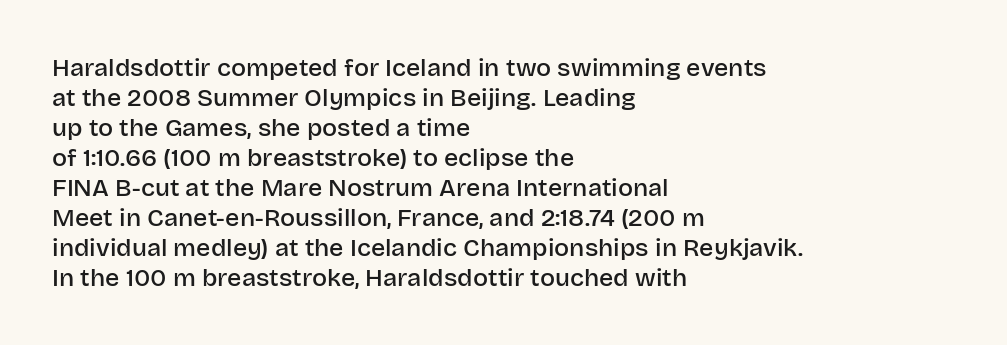
{"italic": "no", "bold": "semi", "underline": "no", "align": "left", "line_spacing_ratio": 1.2, "letter_spacing": "normal", "letter_spacing_em": 0.0, "glyph_px": 25}
